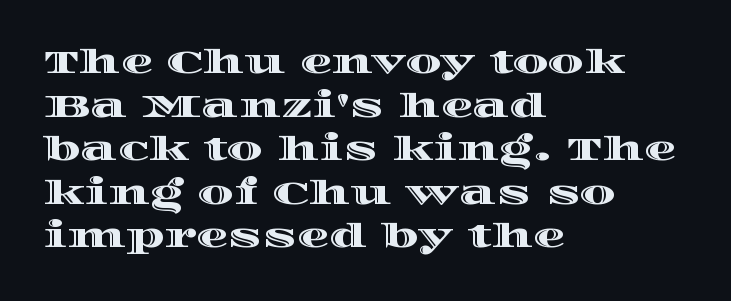
The image shows 32 px wide type, upright; set left-aligned, normal line spacing (1.36x), normal letter spacing, not underlined; a large x-height.
